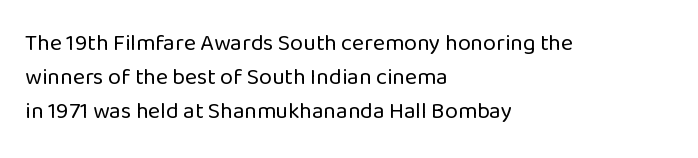
Q: Is the text bold? A: No.
Q: Is the text italic (slanted)? A: No, it is upright.
Q: Is the text underlined? A: No.
Q: How is the paragraph aligned? A: Left-aligned.
Q: Is the spacing between letters normal or unusually wide? A: Normal.
Q: Is the spacing between lines tight, normal or loose? A: Normal.
